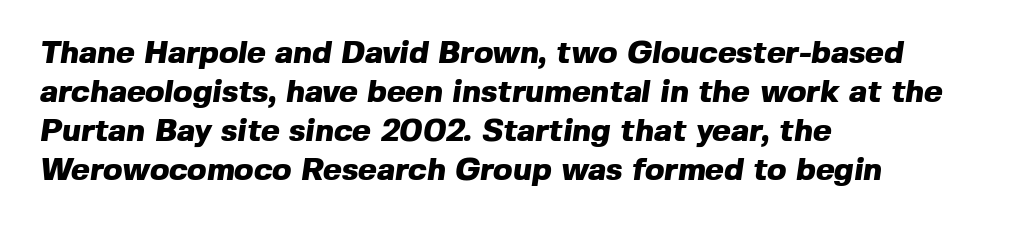
The image shows 32 px heavy sans-serif type; set left-aligned, line spacing 1.22x, normal letter spacing, not underlined; a medium x-height.
